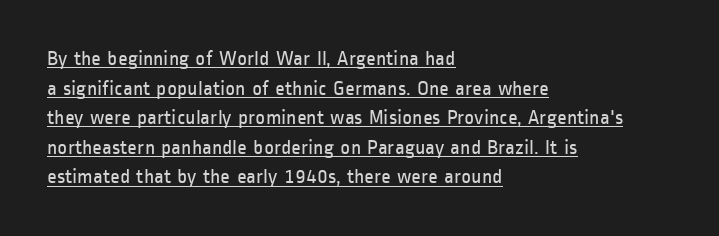
{"italic": "no", "bold": "no", "underline": "yes", "align": "left", "line_spacing": "normal", "line_spacing_ratio": 1.41, "letter_spacing": "normal", "letter_spacing_em": 0.0, "glyph_px": 21}
